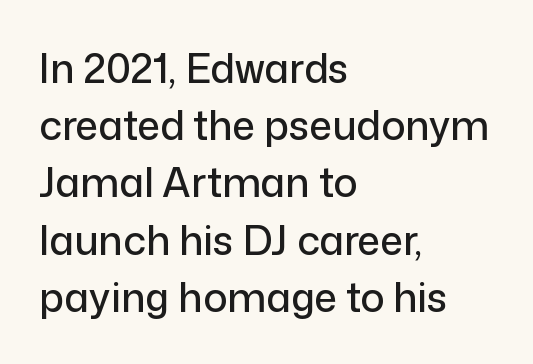
The image shows 40 px sans-serif type, upright; set left-aligned, normal line spacing (1.43x), normal letter spacing, not underlined; low stroke contrast and a medium x-height.
